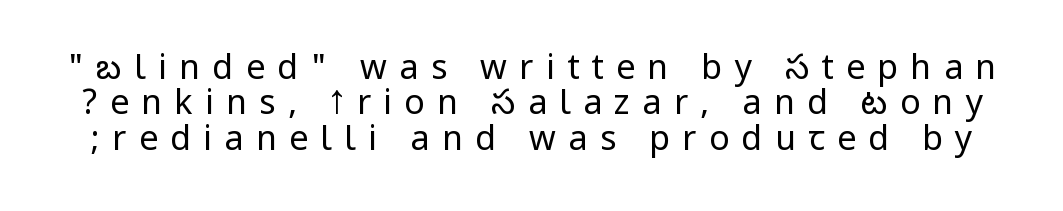
{"serif": "no", "italic": "no", "bold": "no", "weight": "regular", "width": "condensed", "stroke_contrast": "low", "underline": "no", "line_spacing": "tight", "line_spacing_ratio": 1.04, "letter_spacing": "wide", "letter_spacing_em": 0.36, "glyph_px": 34}
